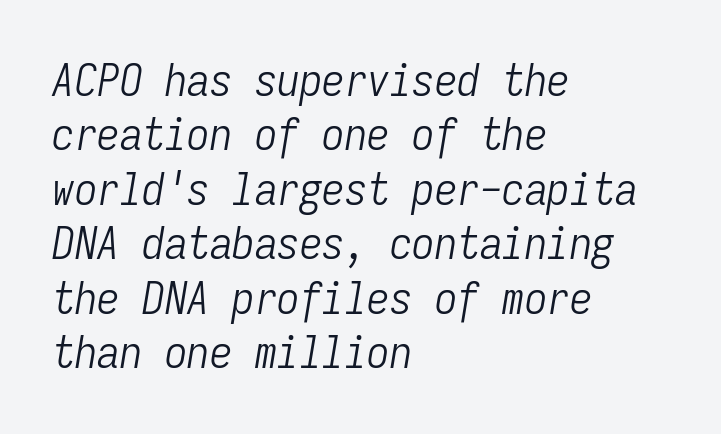
Q: Is the text bold? A: No.
Q: Is the text italic (slanted)? A: Yes, it leans right by about 9 degrees.
Q: Is the text underlined? A: No.
Q: How is the paragraph aligned? A: Left-aligned.
Q: Is the spacing between letters normal or unusually wide? A: Normal.
Q: Width (condensed, normal, or wide)? A: Condensed.
Q: Stroke contrast? A: Low.
Q: x-height? A: Medium.
Q: Monospaced? A: Yes.
